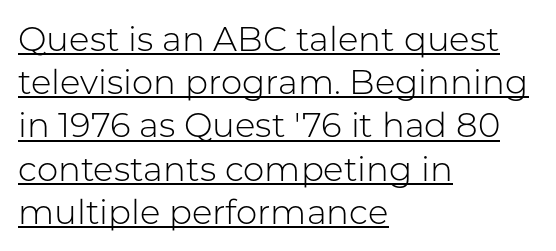
Q: Is the text bold? A: No.
Q: Is the text italic (slanted)? A: No, it is upright.
Q: Is the typeface a serif or a sans-serif typeface? A: Sans-serif.
Q: Is the text underlined? A: Yes.
Q: How is the paragraph aligned? A: Left-aligned.
Q: Is the spacing between letters normal or unusually wide? A: Normal.
Q: Is the spacing between lines tight, normal or loose? A: Normal.
Q: Width (condensed, normal, or wide)? A: Normal.
Q: Stroke contrast? A: Low.
Q: x-height? A: Medium.
Q: Monospaced? A: No.
